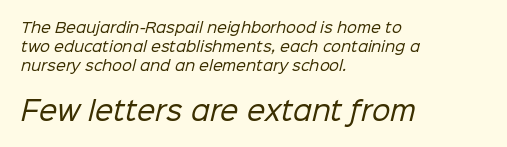
{"bold": "no", "underline": "no", "align": "left", "line_spacing": "normal", "line_spacing_ratio": 1.36, "letter_spacing": "normal", "letter_spacing_em": 0.0, "larger_block": "second", "size_ratio": 1.86, "glyph_px": 26}
